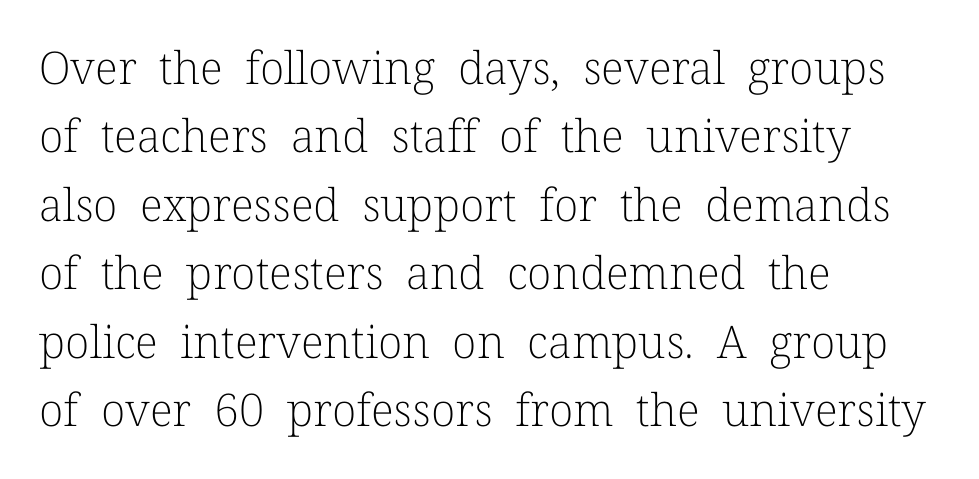
A typesetter would call this zero additional tracking. Casual observation: everything's shoved over to the left. Here the designer chose a conventional face with non-uniform glyph widths. The face used here is seriffed, in the tradition of book romans. This rendering features lettering with no underline.
